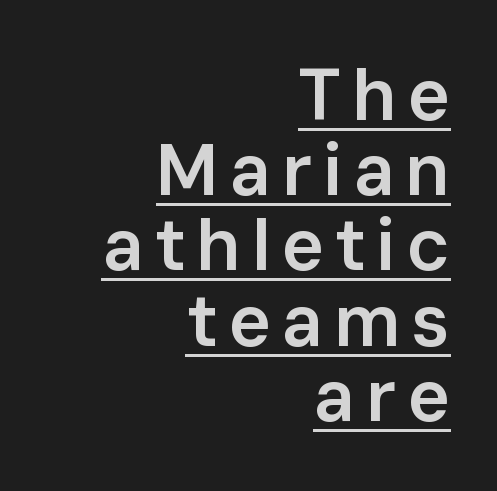
Q: Is the text bold? A: Semi-bold.
Q: Is the text italic (slanted)? A: No, it is upright.
Q: Is the typeface a serif or a sans-serif typeface? A: Sans-serif.
Q: Is the text underlined? A: Yes.
Q: How is the paragraph aligned? A: Right-aligned.
Q: Is the spacing between lines tight, normal or loose? A: Tight.
Q: Width (condensed, normal, or wide)? A: Normal.
Q: Stroke contrast? A: Low.
Q: x-height? A: Medium.
Q: Monospaced? A: No.
